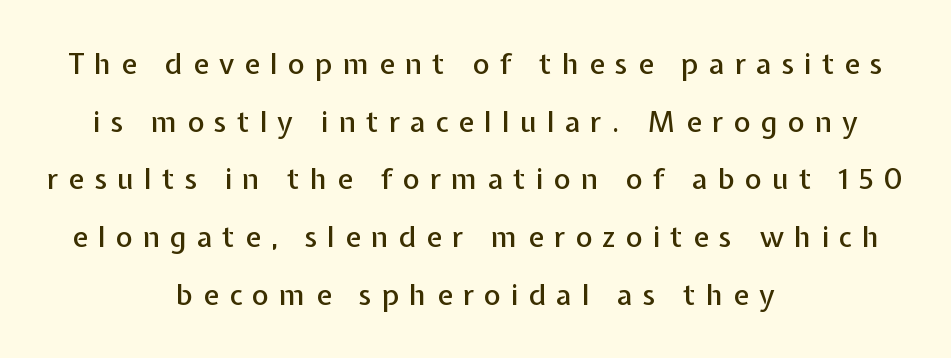
The image shows 29 px sans-serif type, upright; set centered, loose line spacing (1.99x), unusually wide letter spacing (+0.35 em), not underlined; low stroke contrast and a medium x-height.
